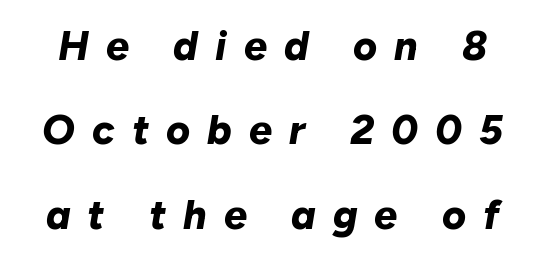
The face used here is rendered with a markedly widened letterfit. Beneath every word, the page is bare. These lines are rendered in a variable-pitch font. Italic: yes, the glyphs are oblique. A full-strength bold gives these letters their thick strokes. A typesetter would call this leading open, well beyond the default.
